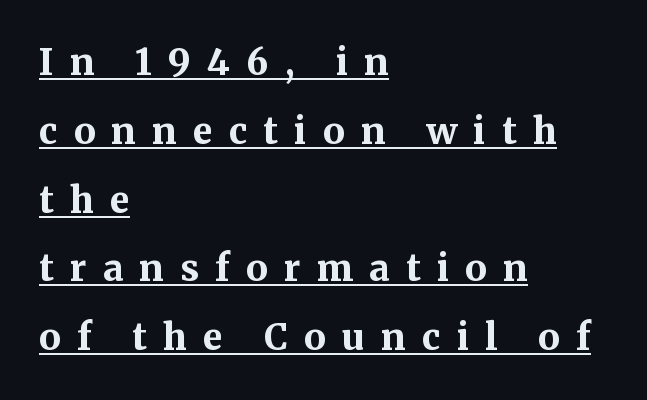
Q: Is the text bold? A: Yes.
Q: Is the text italic (slanted)? A: No, it is upright.
Q: Is the typeface a serif or a sans-serif typeface? A: Serif.
Q: Is the text underlined? A: Yes.
Q: How is the paragraph aligned? A: Left-aligned.
Q: Is the spacing between letters normal or unusually wide? A: Unusually wide.
Q: Is the spacing between lines tight, normal or loose? A: Loose.
Q: Width (condensed, normal, or wide)? A: Normal.
Q: Stroke contrast? A: Medium.
Q: x-height? A: Medium.
Q: Monospaced? A: No.
